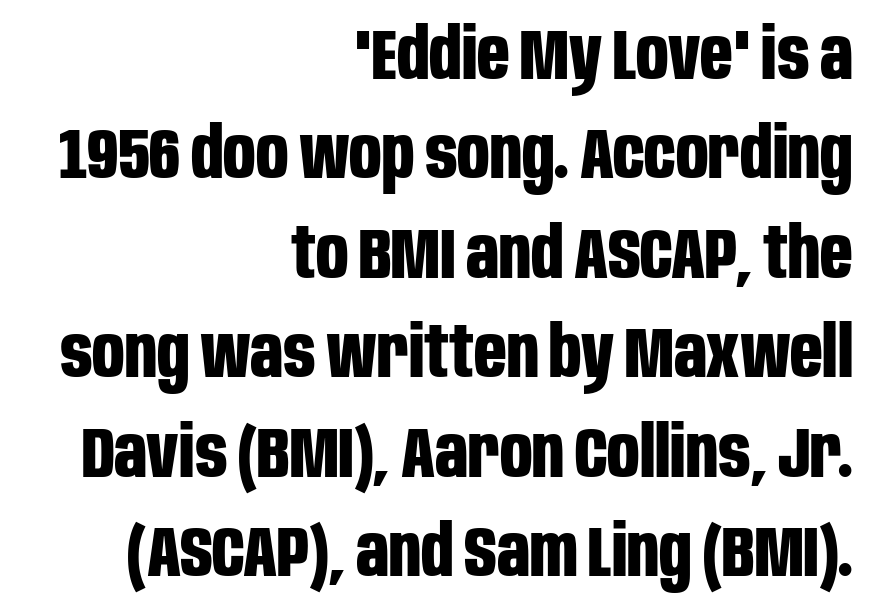
The image shows 71 px bold, condensed sans-serif type, upright; set right-aligned, normal line spacing (1.4x), normal letter spacing, not underlined; low stroke contrast and a large x-height.
